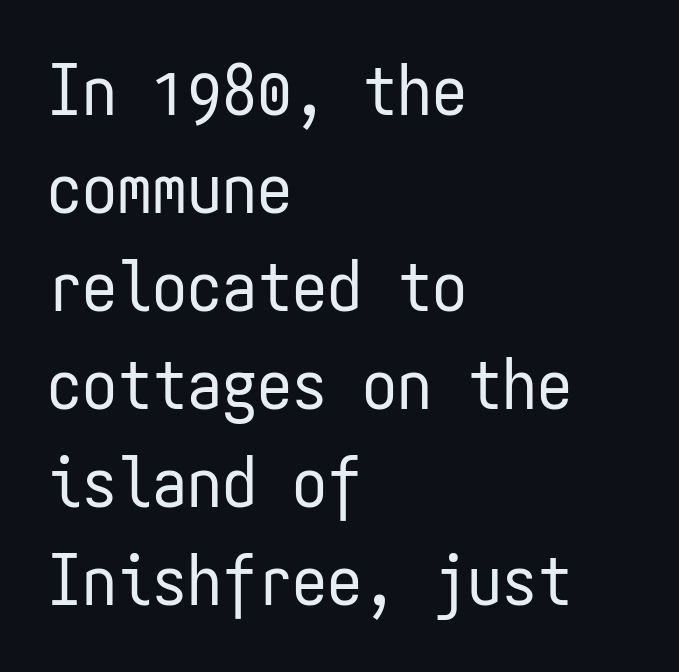
{"serif": "no", "italic": "no", "bold": "no", "weight": "regular", "width": "condensed", "stroke_contrast": "low", "x_height": "medium", "monospaced": "yes", "underline": "no", "align": "left", "line_spacing": "normal", "line_spacing_ratio": 1.4, "letter_spacing": "normal", "letter_spacing_em": 0.0, "glyph_px": 70}
